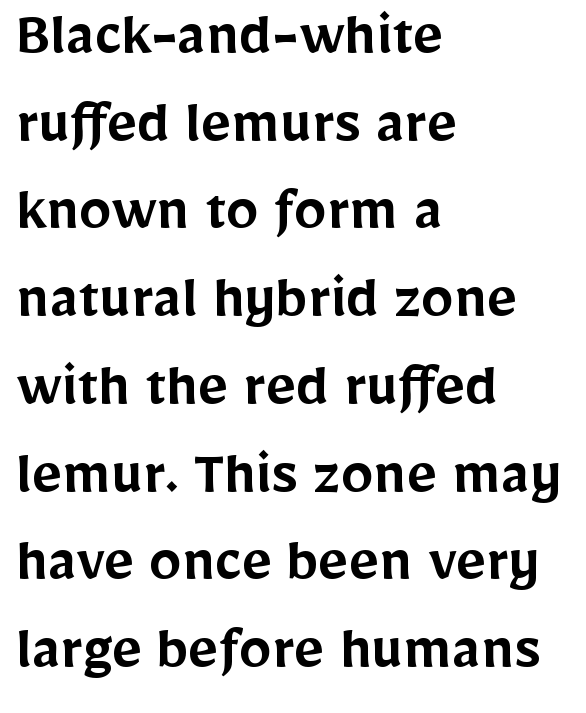
The line texture is even and compact thanks to regular tracking. The space directly below the letters is spotless. How heavy is the stroke? Medium-heavy — a semibold, shy of bold. The rendering anchors every line to the left-hand side. Posture: straight, roman, zero tilt. The characters display no serif detailing; their extremities are plain.
